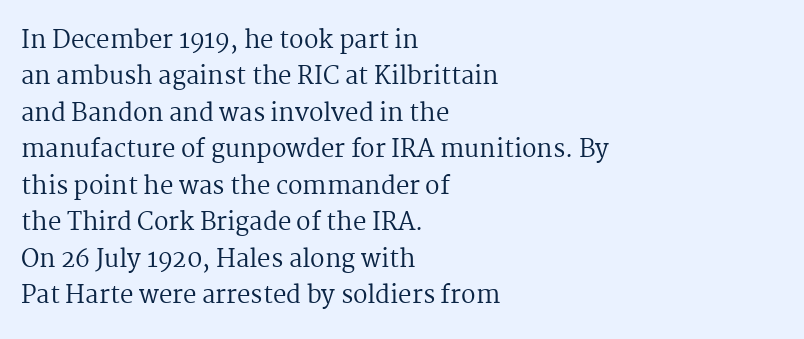
The image shows 24 px text type, upright; set left-aligned, normal line spacing (1.52x), normal letter spacing, not underlined.
